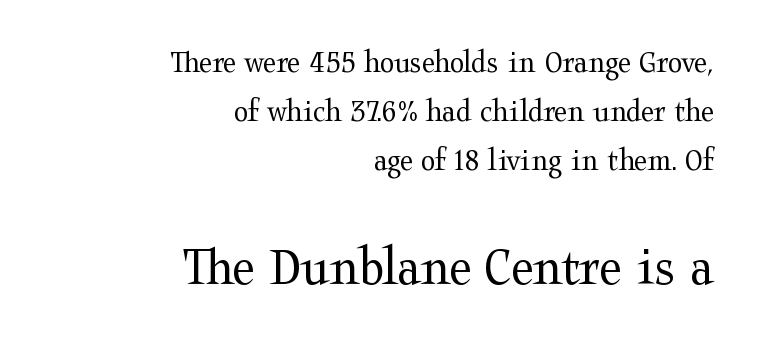
The image shows 57 px regular-weight, wide serif type, upright; set right-aligned, normal line spacing (1.48x), normal letter spacing, not underlined; the second (bottom) block is 1.73x larger; medium stroke contrast and a medium x-height.
